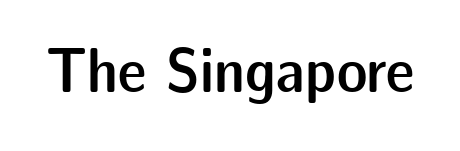
Examine the stroke ends and you'll find no serifs. Look at the stroke-to-counter ratio: somewhat heavy, a semibold. The strip under each line holds only bare page. Characters follow at the spacing the type designer built in. Rendered with straight, roman letterforms. The face used here is proportionally spaced, like ordinary book or web type.
